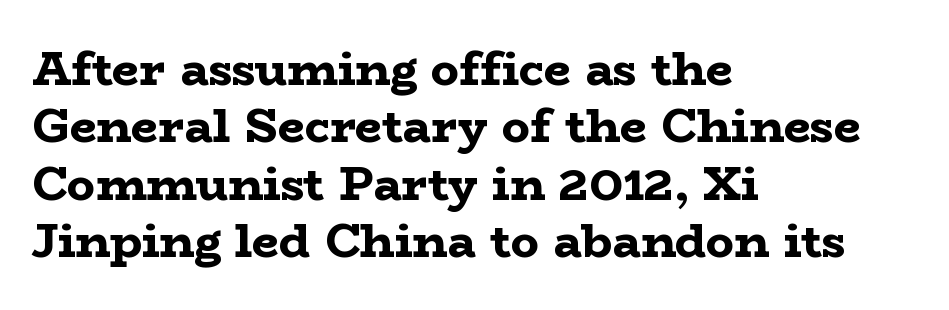
The image shows 47 px bold, wide serif type, upright; set left-aligned, line spacing 1.22x, normal letter spacing, not underlined; low stroke contrast and a medium x-height.
